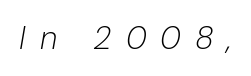
The space beneath each line is pristine and unruled. The font sits on the lighter half of the weight spectrum, regular included. It's the slanting kind of type. Character widths vary here, with narrow letters taking less room than wide ones.
